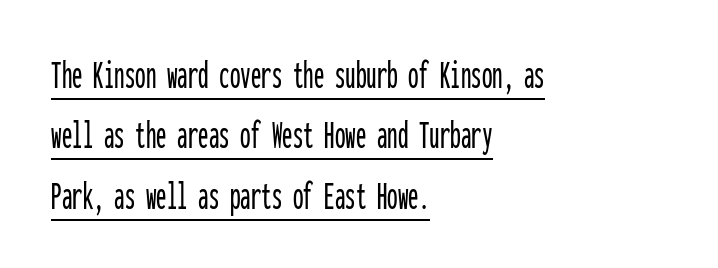
Classification — sans serif. What decoration does the sample have? An underline. This sample uses plain, unmodified letter spacing. A typesetter would call this monospace, since all characters share one set width.
